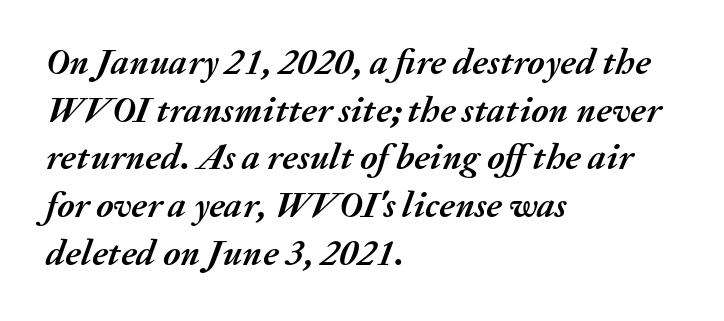
Character widths vary here, with narrow letters taking less room than wide ones. Is the type slanted? Yes — the strokes lean at a clear angle. The glyphs are unaccompanied by any horizontal stroke below them. Interline gaps are of average width in this sample.
